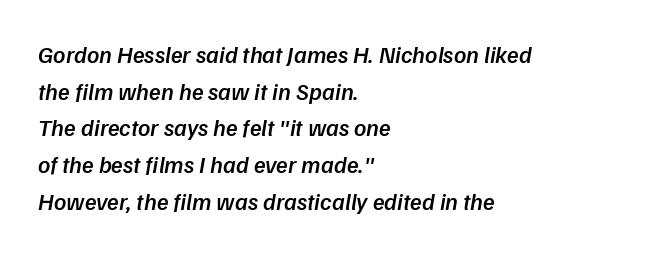
The image shows 24 px text type; set left-aligned, normal line spacing (1.53x), normal letter spacing, not underlined.
